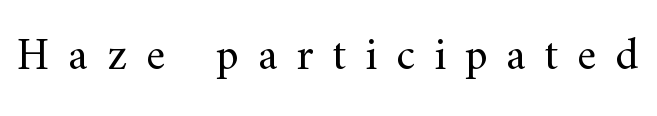
The image shows 46 px regular-weight serif type, upright; set unusually wide letter spacing (+0.41 em), not underlined; medium stroke contrast and a small x-height.
